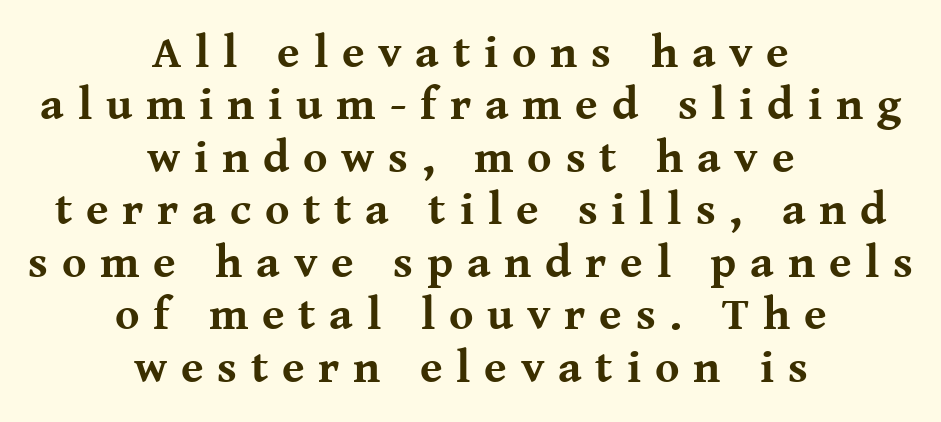
Q: Is the text bold? A: Yes.
Q: Is the text italic (slanted)? A: No, it is upright.
Q: Is the typeface a serif or a sans-serif typeface? A: Serif.
Q: Is the text underlined? A: No.
Q: How is the paragraph aligned? A: Centered.
Q: Is the spacing between letters normal or unusually wide? A: Unusually wide.
Q: Is the spacing between lines tight, normal or loose? A: Tight.
Q: Width (condensed, normal, or wide)? A: Normal.
Q: Stroke contrast? A: Medium.
Q: x-height? A: Medium.
Q: Monospaced? A: No.
